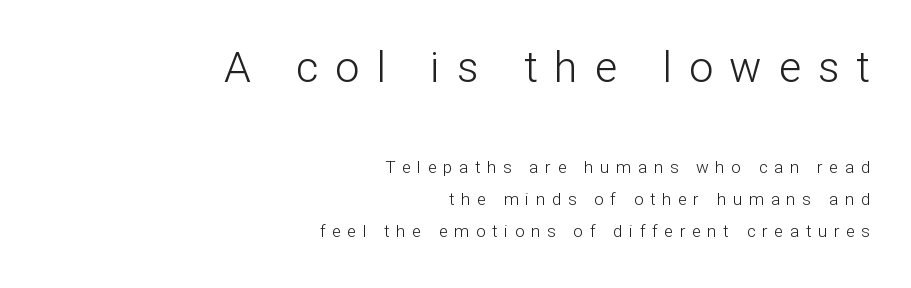
Q: Is the text bold? A: No.
Q: Is the text italic (slanted)? A: No, it is upright.
Q: Is the typeface a serif or a sans-serif typeface? A: Sans-serif.
Q: Is the text underlined? A: No.
Q: How is the paragraph aligned? A: Right-aligned.
Q: Is the spacing between letters normal or unusually wide? A: Unusually wide.
Q: Which block of text is set in a larger size, the first (top) or the second (bottom)? A: The first (top) one.
Q: Width (condensed, normal, or wide)? A: Normal.
Q: Stroke contrast? A: Low.
Q: x-height? A: Medium.
Q: Monospaced? A: No.
